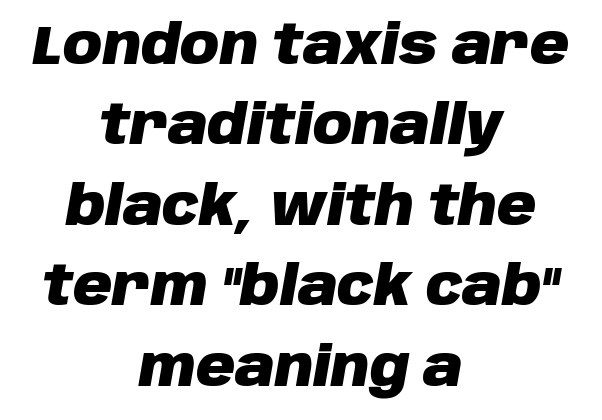
The image shows 54 px heavy type, italic (leaning right); set centered, normal line spacing (1.49x), normal letter spacing, not underlined; low stroke contrast and a large x-height.
